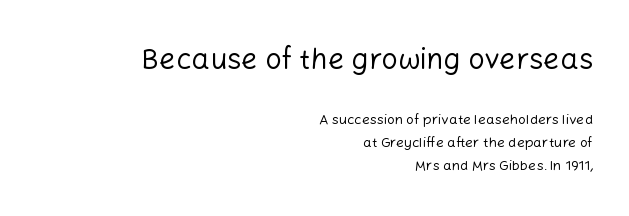
The image shows 29 px regular-weight sans-serif type, upright; set right-aligned, normal line spacing (1.67x), normal letter spacing, not underlined; the first (top) block is 2.07x larger; low stroke contrast and a medium x-height.
